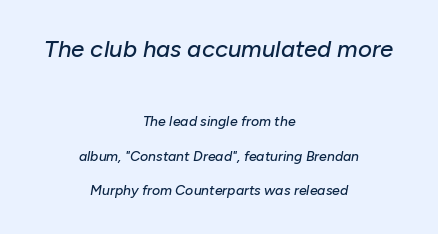
The designer gave the opening block more size than the closing block. Between one letter and the next there's only the usual sliver of space. The baseline area is clear. Teacher's note: observe the equal gaps on both sides — that is centered alignment.
